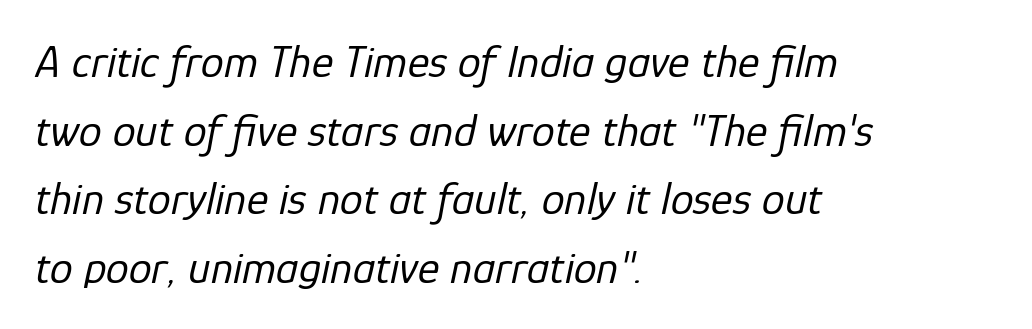
Q: Is the text bold? A: No.
Q: Is the text italic (slanted)? A: Yes, it leans right by about 12 degrees.
Q: Is the text underlined? A: No.
Q: How is the paragraph aligned? A: Left-aligned.
Q: Is the spacing between letters normal or unusually wide? A: Normal.
Q: Is the spacing between lines tight, normal or loose? A: Normal.
Q: Width (condensed, normal, or wide)? A: Normal.
Q: Stroke contrast? A: Low.
Q: x-height? A: Medium.
Q: Monospaced? A: No.
